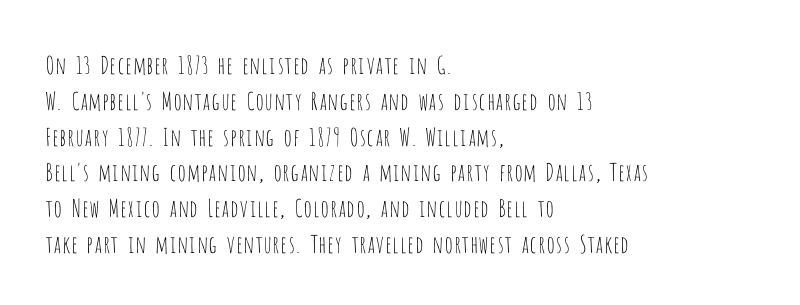
The image shows 24 px text type, upright; set left-aligned, normal line spacing (1.49x), normal letter spacing, not underlined.
